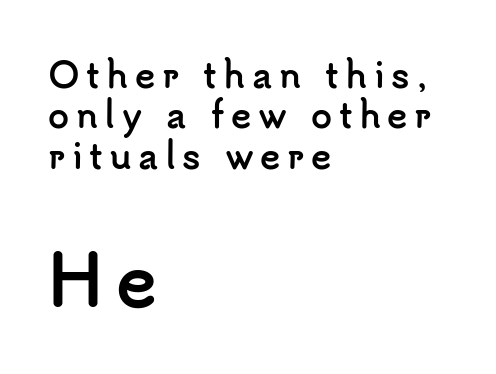
{"serif": "no", "italic": "no", "bold": "yes", "weight": "semibold", "width": "normal", "stroke_contrast": "low", "x_height": "small", "monospaced": "no", "underline": "no", "align": "left", "line_spacing_ratio": 1.19, "larger_block": "second", "size_ratio": 2.03, "glyph_px": 69}
